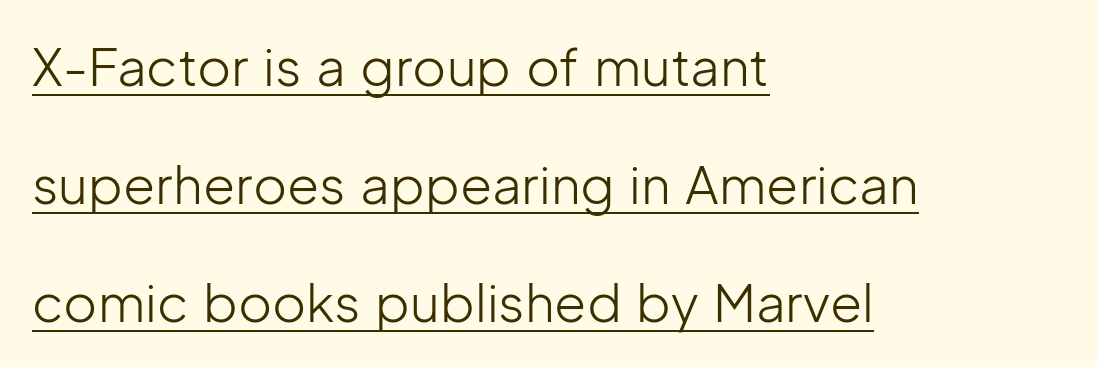
Q: Is the text bold? A: No.
Q: Is the text italic (slanted)? A: No, it is upright.
Q: Is the typeface a serif or a sans-serif typeface? A: Sans-serif.
Q: Is the text underlined? A: Yes.
Q: How is the paragraph aligned? A: Left-aligned.
Q: Is the spacing between letters normal or unusually wide? A: Normal.
Q: Is the spacing between lines tight, normal or loose? A: Loose.
Q: Width (condensed, normal, or wide)? A: Normal.
Q: Stroke contrast? A: Low.
Q: x-height? A: Medium.
Q: Monospaced? A: No.
